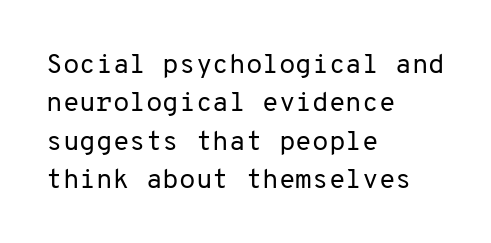
{"italic": "no", "bold": "no", "underline": "no", "align": "left", "line_spacing": "normal", "line_spacing_ratio": 1.42, "letter_spacing": "normal", "letter_spacing_em": 0.0, "glyph_px": 27}
